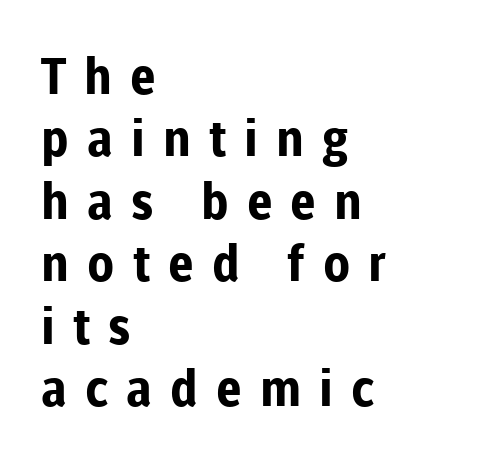
Q: Is the text bold? A: Yes.
Q: Is the text italic (slanted)? A: No, it is upright.
Q: Is the typeface a serif or a sans-serif typeface? A: Sans-serif.
Q: Is the text underlined? A: No.
Q: How is the paragraph aligned? A: Left-aligned.
Q: Is the spacing between letters normal or unusually wide? A: Unusually wide.
Q: Is the spacing between lines tight, normal or loose? A: Normal.
Q: Width (condensed, normal, or wide)? A: Normal.
Q: Stroke contrast? A: Low.
Q: x-height? A: Medium.
Q: Monospaced? A: No.
